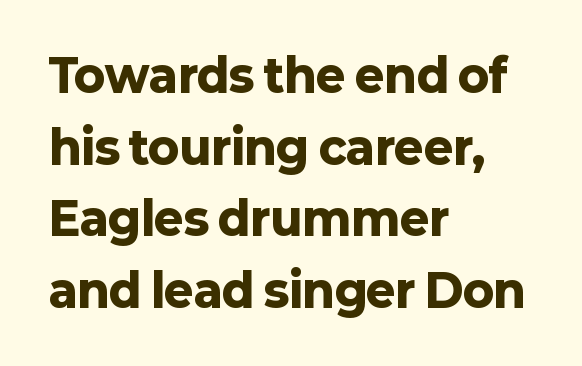
Q: Is the text bold? A: Yes.
Q: Is the text italic (slanted)? A: No, it is upright.
Q: Is the typeface a serif or a sans-serif typeface? A: Sans-serif.
Q: Is the text underlined? A: No.
Q: How is the paragraph aligned? A: Left-aligned.
Q: Is the spacing between letters normal or unusually wide? A: Normal.
Q: Is the spacing between lines tight, normal or loose? A: Normal.
Q: Width (condensed, normal, or wide)? A: Normal.
Q: Stroke contrast? A: Low.
Q: x-height? A: Medium.
Q: Monospaced? A: No.
